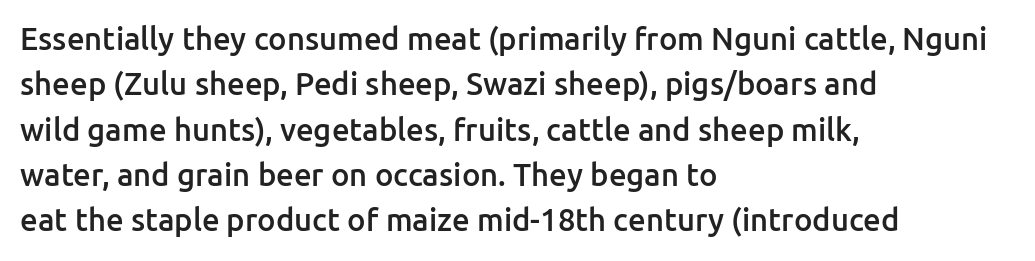
Successive baselines arrive at the customary interval. Is there any slant? The stems are plumb. Decoration check: the copy has no underline. Serif or sans? Sans — the stroke terminals are bare. A typesetter would call this zero additional tracking.
